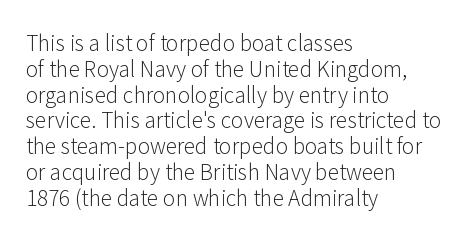
Q: Is the text bold? A: No.
Q: Is the text italic (slanted)? A: No, it is upright.
Q: Is the text underlined? A: No.
Q: How is the paragraph aligned? A: Left-aligned.
Q: Is the spacing between letters normal or unusually wide? A: Normal.
